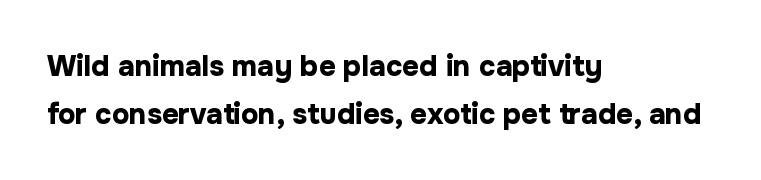
The image shows 29 px bold sans-serif type, upright; set left-aligned, normal line spacing (1.64x), normal letter spacing, not underlined; low stroke contrast and a medium x-height.
